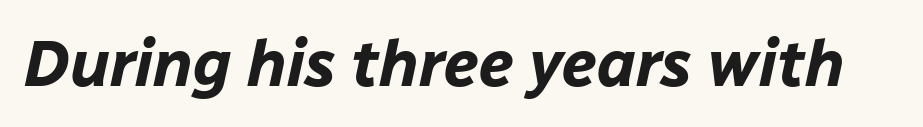
Tracking value appears to be zero — textbook default spacing. The zone under the glyphs is completely vacant. Each letter keeps its own natural width here, so spacing adapts to shape. The letters are bold, with thick, heavy strokes.
